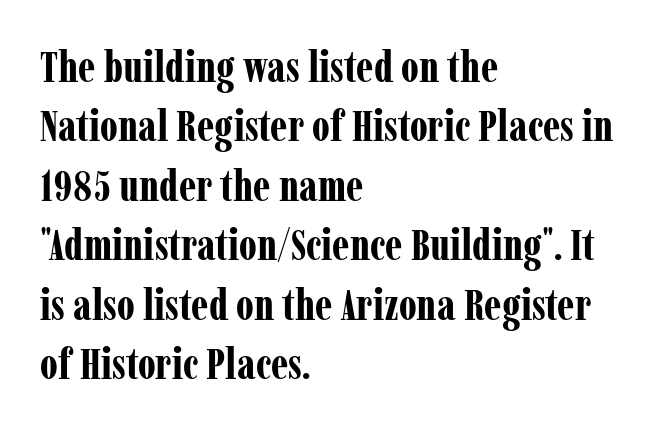
Q: Is the text bold? A: Yes.
Q: Is the text italic (slanted)? A: No, it is upright.
Q: Is the typeface a serif or a sans-serif typeface? A: Serif.
Q: Is the text underlined? A: No.
Q: How is the paragraph aligned? A: Left-aligned.
Q: Is the spacing between letters normal or unusually wide? A: Normal.
Q: Is the spacing between lines tight, normal or loose? A: Normal.
Q: Width (condensed, normal, or wide)? A: Condensed.
Q: Stroke contrast? A: Low.
Q: x-height? A: Medium.
Q: Monospaced? A: No.
